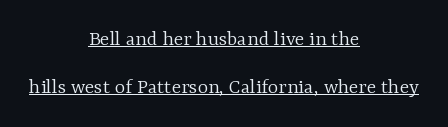
The image shows 22 px text type, upright; set centered, loose line spacing (2.17x), normal letter spacing, underlined.
